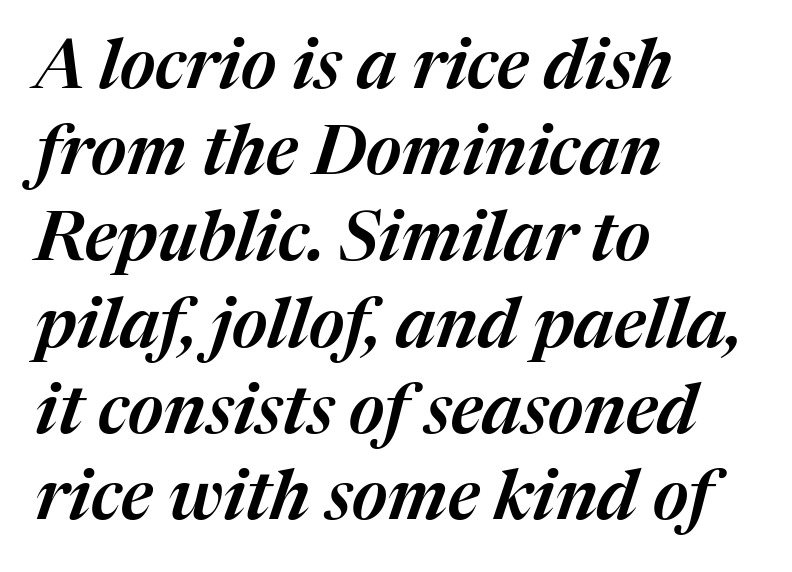
Leading matches the norm, producing a regular column. This sample has the flowing, uneven cadence of proportional lettering. The lines are quadded left. The space beneath each line is pristine and unruled.
